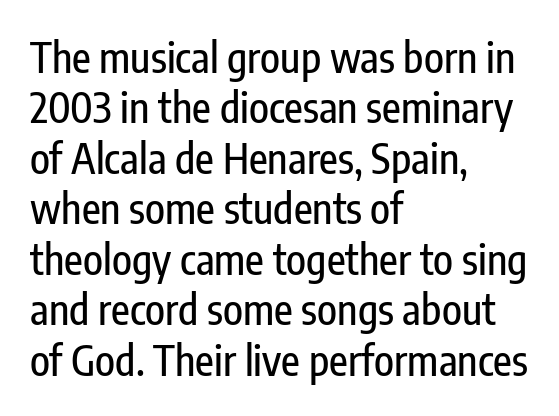
Q: Is the text italic (slanted)? A: No, it is upright.
Q: Is the typeface a serif or a sans-serif typeface? A: Sans-serif.
Q: Is the text underlined? A: No.
Q: How is the paragraph aligned? A: Left-aligned.
Q: Is the spacing between letters normal or unusually wide? A: Normal.
Q: Width (condensed, normal, or wide)? A: Condensed.
Q: Stroke contrast? A: Low.
Q: x-height? A: Medium.
Q: Monospaced? A: No.
